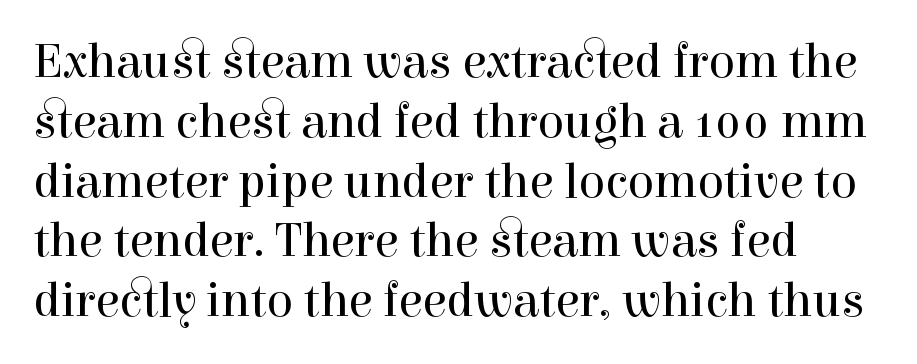
The image shows 49 px regular-weight serif type, upright; set left-aligned, line spacing 1.22x, normal letter spacing, not underlined; a medium x-height.
